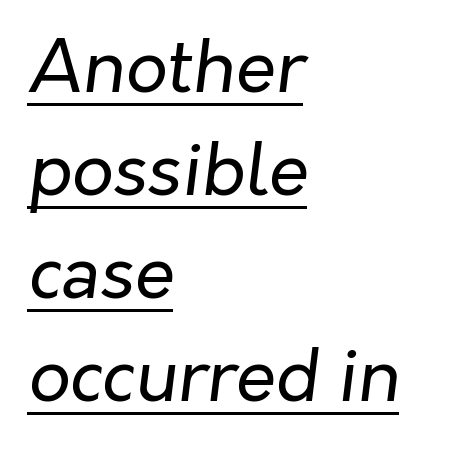
Q: Is the text bold? A: No.
Q: Is the text italic (slanted)? A: Yes, it leans right by about 7 degrees.
Q: Is the text underlined? A: Yes.
Q: How is the paragraph aligned? A: Left-aligned.
Q: Is the spacing between letters normal or unusually wide? A: Normal.
Q: Is the spacing between lines tight, normal or loose? A: Normal.
Q: Width (condensed, normal, or wide)? A: Normal.
Q: Stroke contrast? A: Low.
Q: x-height? A: Medium.
Q: Monospaced? A: No.
